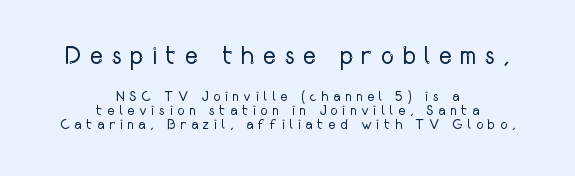
Q: Is the text bold? A: No.
Q: Is the text italic (slanted)? A: No, it is upright.
Q: Is the text underlined? A: No.
Q: How is the paragraph aligned? A: Centered.
Q: Is the spacing between letters normal or unusually wide? A: Unusually wide.
Q: Is the spacing between lines tight, normal or loose? A: Tight.
Q: Which block of text is set in a larger size, the first (top) or the second (bottom)? A: The first (top) one.
